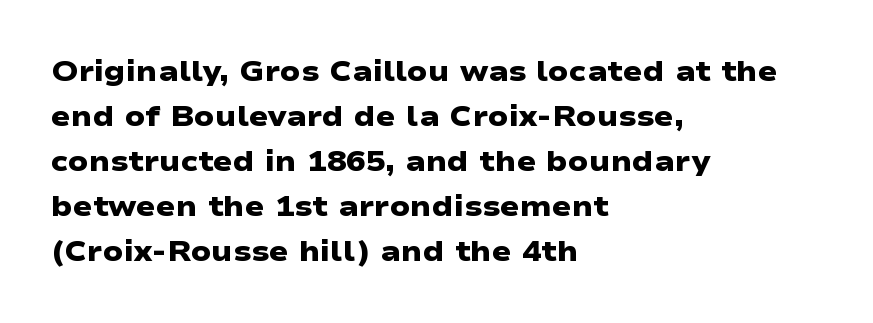
A normal amount of white space separates one row of letters from the next. Weight: bold. Short note: letters normally spaced. A bare baseline throughout the passage. Each letter keeps its own natural width here, so spacing adapts to shape. Is the block centered? No — it sits flush against the left margin.
